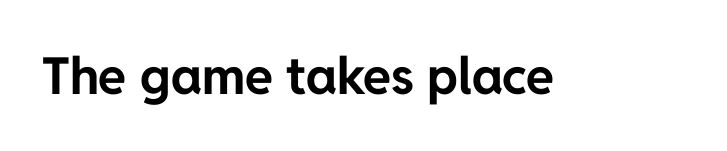
Think of a printed novel: that variable character pitch is what you see here. The specimen omits any rule beneath the text block's lines. Summary of weight: heavy, a full bold. Italic: no, the glyphs are upright roman.
